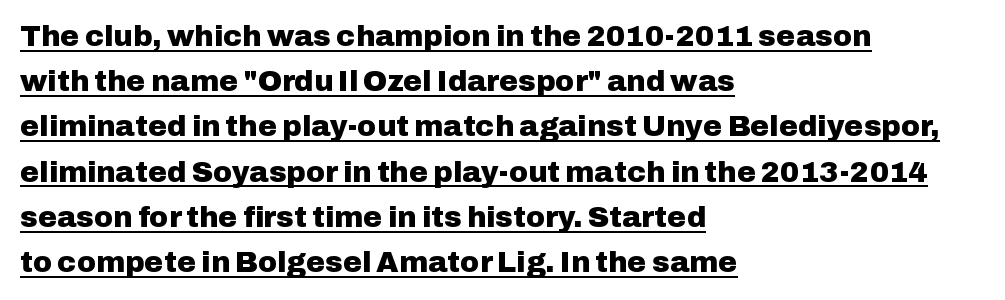
The image shows 29 px heavy sans-serif type, upright; set left-aligned, normal line spacing (1.56x), normal letter spacing, underlined; low stroke contrast and a medium x-height.
